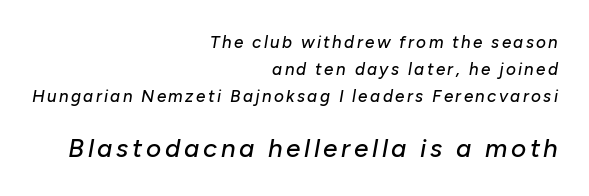
{"italic": "yes", "lean": "right", "slant_degrees": 10, "underline": "no", "align": "right", "line_spacing": "normal", "line_spacing_ratio": 1.58, "larger_block": "second", "size_ratio": 1.53, "glyph_px": 26}
